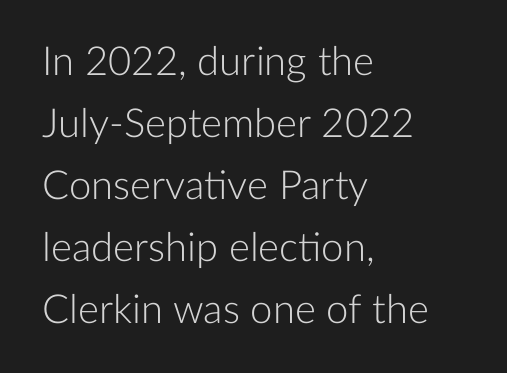
{"serif": "no", "italic": "no", "bold": "no", "weight": "light", "width": "normal", "stroke_contrast": "low", "x_height": "medium", "monospaced": "no", "underline": "no", "align": "left", "line_spacing": "normal", "line_spacing_ratio": 1.55, "letter_spacing": "normal", "letter_spacing_em": 0.0, "glyph_px": 40}
